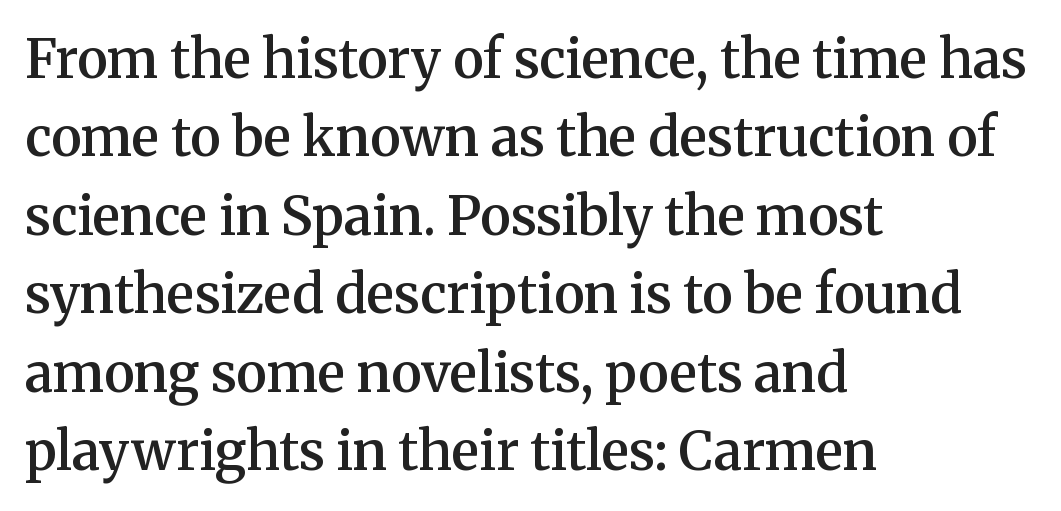
The image shows 53 px semibold serif type, upright; set left-aligned, normal line spacing (1.48x), normal letter spacing, not underlined; medium stroke contrast and a medium x-height.
